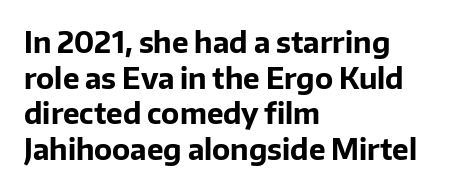
Q: Is the text bold? A: Yes.
Q: Is the text italic (slanted)? A: No, it is upright.
Q: Is the typeface a serif or a sans-serif typeface? A: Sans-serif.
Q: Is the text underlined? A: No.
Q: How is the paragraph aligned? A: Left-aligned.
Q: Is the spacing between letters normal or unusually wide? A: Normal.
Q: Is the spacing between lines tight, normal or loose? A: Normal.
Q: Width (condensed, normal, or wide)? A: Normal.
Q: Stroke contrast? A: Low.
Q: x-height? A: Medium.
Q: Monospaced? A: No.
